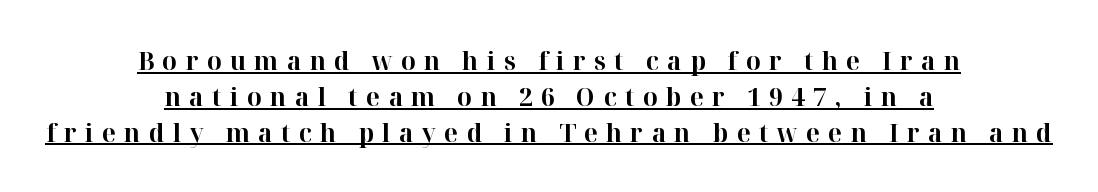
The passage shown is emphatically bold. A typesetter would mark this as roman, not italic. The compositor balanced each line on the midline. Regarding leading, the lines here are spaced in the standard way. Each line of the rendering has a horizontal stroke beneath the glyphs. The face used here is rendered with a markedly widened letterfit.
